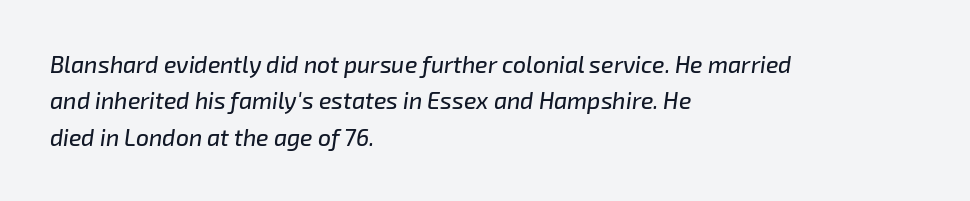
{"italic": "yes", "lean": "right", "slant_degrees": 8, "underline": "no", "align": "left", "line_spacing": "normal", "line_spacing_ratio": 1.58, "letter_spacing": "normal", "letter_spacing_em": 0.0, "glyph_px": 23}
